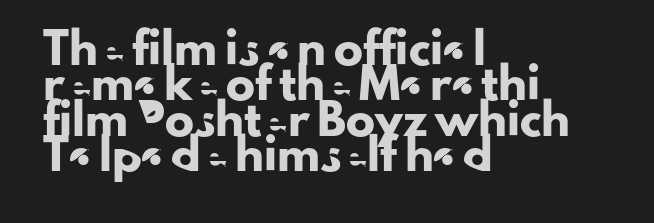
Q: Is the text italic (slanted)? A: No, it is upright.
Q: Is the typeface a serif or a sans-serif typeface? A: Sans-serif.
Q: Is the text underlined? A: No.
Q: How is the paragraph aligned? A: Left-aligned.
Q: Is the spacing between letters normal or unusually wide? A: Normal.
Q: Width (condensed, normal, or wide)? A: Normal.
Q: Stroke contrast? A: Low.
Q: x-height? A: Small.
Q: Monospaced? A: No.
